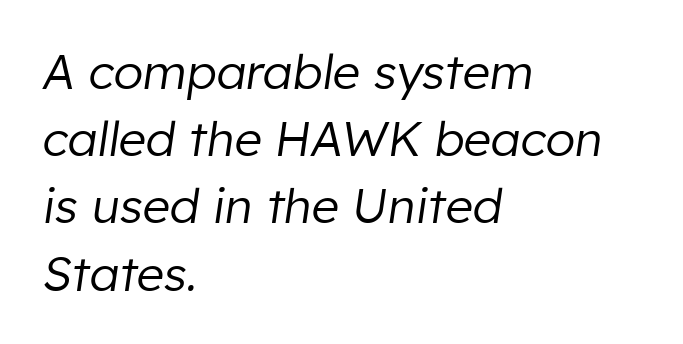
The image shows 48 px regular-weight type, italic (leaning right); set left-aligned, normal line spacing (1.4x), normal letter spacing, not underlined; low stroke contrast and a medium x-height.
